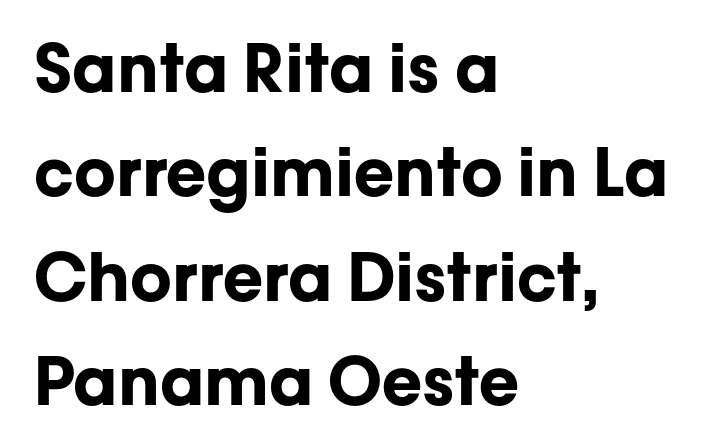
The image shows 66 px bold sans-serif type, upright; set left-aligned, normal line spacing (1.58x), normal letter spacing, not underlined; low stroke contrast and a medium x-height.
